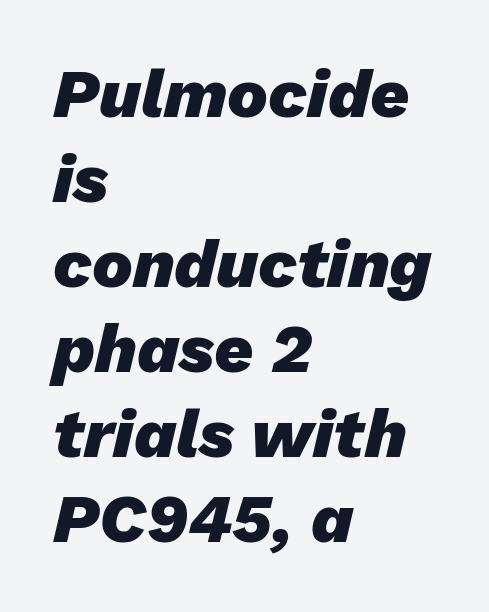
The image shows 68 px heavy type, italic (leaning right); set left-aligned, normal line spacing (1.25x), normal letter spacing, not underlined; low stroke contrast and a medium x-height.
